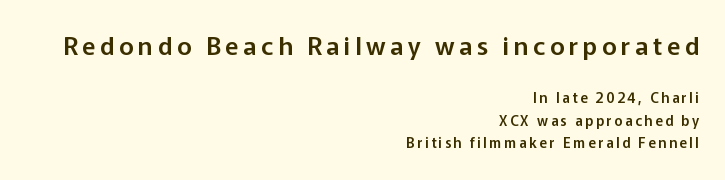
The image shows 25 px text type, upright; set right-aligned, normal line spacing (1.61x), not underlined; the first (top) block is 1.79x larger.
